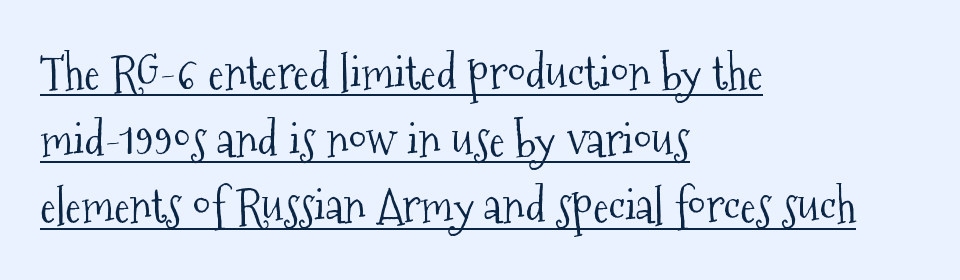
Q: Is the text bold? A: No.
Q: Is the text italic (slanted)? A: No, it is upright.
Q: Is the typeface a serif or a sans-serif typeface? A: Serif.
Q: Is the text underlined? A: Yes.
Q: How is the paragraph aligned? A: Left-aligned.
Q: Is the spacing between letters normal or unusually wide? A: Normal.
Q: Is the spacing between lines tight, normal or loose? A: Normal.
Q: Width (condensed, normal, or wide)? A: Condensed.
Q: Stroke contrast? A: Medium.
Q: x-height? A: Medium.
Q: Monospaced? A: No.
